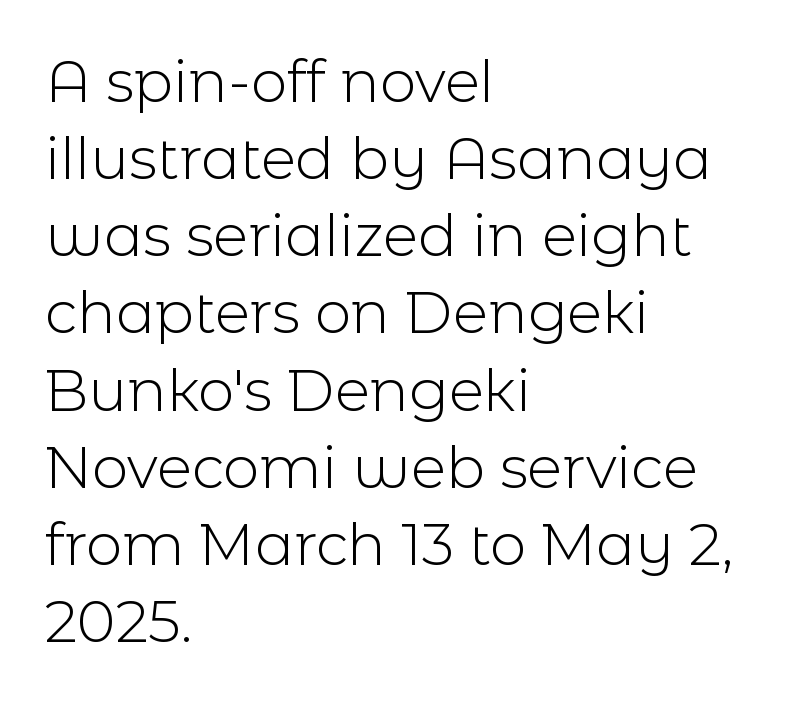
The image shows 58 px light sans-serif type, upright; set left-aligned, normal line spacing (1.33x), normal letter spacing, not underlined; a medium x-height.
